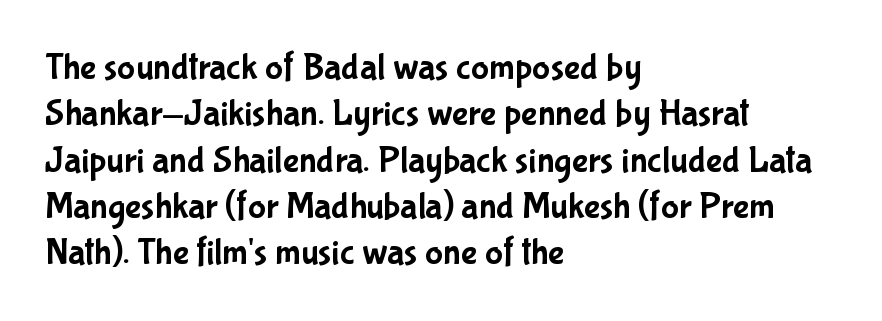
Q: Is the text italic (slanted)? A: No, it is upright.
Q: Is the typeface a serif or a sans-serif typeface? A: Sans-serif.
Q: Is the text underlined? A: No.
Q: How is the paragraph aligned? A: Left-aligned.
Q: Is the spacing between letters normal or unusually wide? A: Normal.
Q: Width (condensed, normal, or wide)? A: Condensed.
Q: Stroke contrast? A: Low.
Q: x-height? A: Medium.
Q: Monospaced? A: No.
